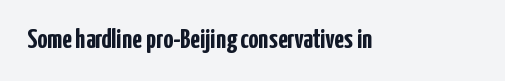
If you drew a line through each stem, it would be perfectly vertical. Students, this is bold: see how much ink each stroke carries. A typesetter would call this zero additional tracking. Typographically, this falls in the sans-serif category.
